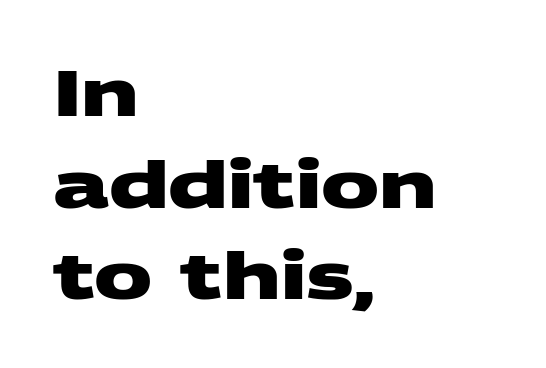
Q: Is the text bold? A: Yes.
Q: Is the typeface a serif or a sans-serif typeface? A: Sans-serif.
Q: Is the text underlined? A: No.
Q: How is the paragraph aligned? A: Left-aligned.
Q: Is the spacing between letters normal or unusually wide? A: Normal.
Q: Is the spacing between lines tight, normal or loose? A: Normal.
Q: Width (condensed, normal, or wide)? A: Wide.
Q: Stroke contrast? A: Medium.
Q: x-height? A: Large.
Q: Monospaced? A: No.
